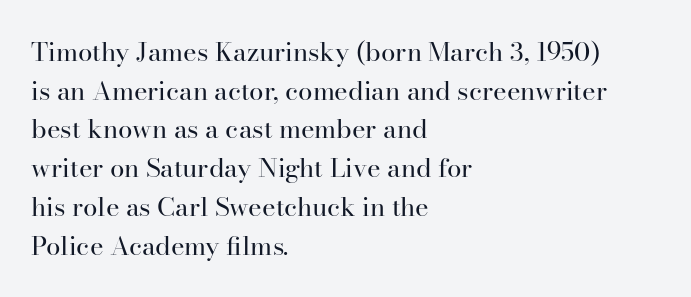
{"italic": "no", "bold": "no", "underline": "no", "align": "left", "line_spacing": "normal", "line_spacing_ratio": 1.49, "letter_spacing": "normal", "letter_spacing_em": 0.0, "glyph_px": 26}
